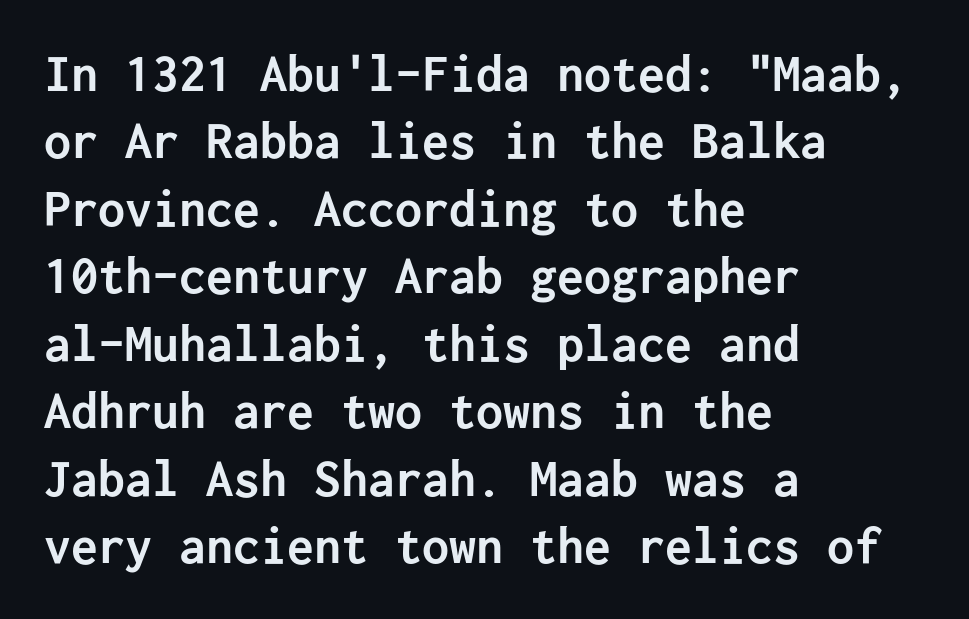
{"serif": "no", "italic": "no", "bold": "yes", "weight": "semibold", "width": "normal", "stroke_contrast": "low", "x_height": "medium", "underline": "no", "align": "left", "line_spacing": "normal", "line_spacing_ratio": 1.25, "letter_spacing": "normal", "letter_spacing_em": 0.0, "glyph_px": 54}
